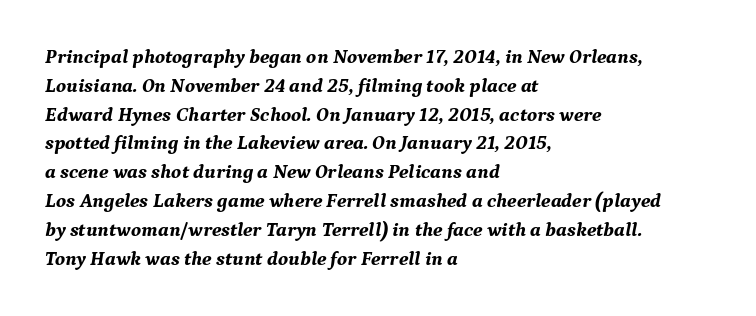
Q: Is the text bold? A: Yes.
Q: Is the text italic (slanted)? A: Yes, it leans right by about 9 degrees.
Q: Is the text underlined? A: No.
Q: How is the paragraph aligned? A: Left-aligned.
Q: Is the spacing between letters normal or unusually wide? A: Normal.
Q: Is the spacing between lines tight, normal or loose? A: Normal.
